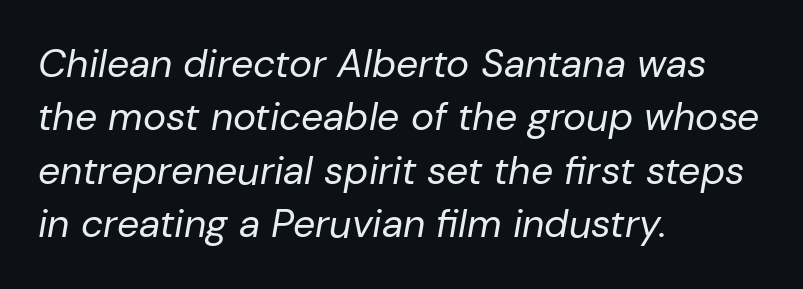
{"italic": "yes", "lean": "right", "slant_degrees": 10, "bold": "no", "weight": "regular", "width": "normal", "stroke_contrast": "low", "x_height": "medium", "monospaced": "no", "underline": "no", "align": "left", "line_spacing": "normal", "line_spacing_ratio": 1.37, "letter_spacing": "normal", "letter_spacing_em": 0.0, "glyph_px": 39}
